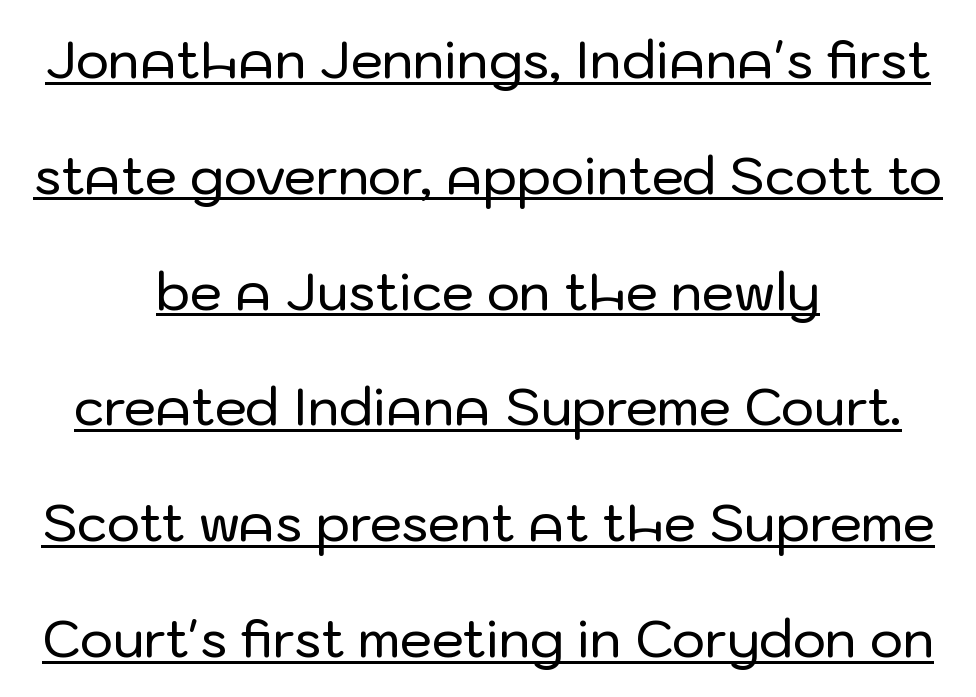
Q: Is the text italic (slanted)? A: No, it is upright.
Q: Is the typeface a serif or a sans-serif typeface? A: Sans-serif.
Q: Is the text underlined? A: Yes.
Q: How is the paragraph aligned? A: Centered.
Q: Is the spacing between letters normal or unusually wide? A: Normal.
Q: Is the spacing between lines tight, normal or loose? A: Loose.
Q: Width (condensed, normal, or wide)? A: Normal.
Q: Stroke contrast? A: Low.
Q: x-height? A: Medium.
Q: Monospaced? A: No.
